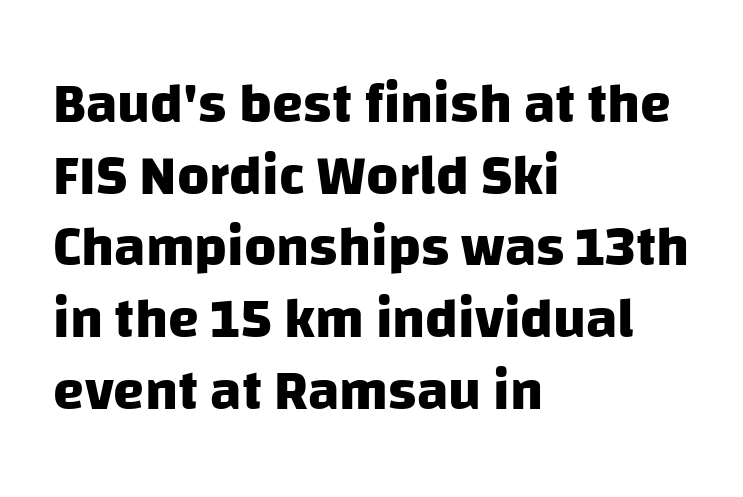
Q: Is the text bold? A: Yes.
Q: Is the typeface a serif or a sans-serif typeface? A: Sans-serif.
Q: Is the text underlined? A: No.
Q: How is the paragraph aligned? A: Left-aligned.
Q: Is the spacing between letters normal or unusually wide? A: Normal.
Q: Is the spacing between lines tight, normal or loose? A: Normal.
Q: Width (condensed, normal, or wide)? A: Normal.
Q: Stroke contrast? A: Low.
Q: x-height? A: Large.
Q: Monospaced? A: No.
